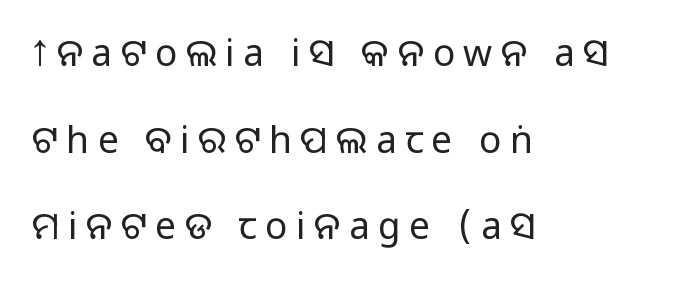
Q: Is the text italic (slanted)? A: No, it is upright.
Q: Is the typeface a serif or a sans-serif typeface? A: Sans-serif.
Q: Is the text underlined? A: No.
Q: How is the paragraph aligned? A: Left-aligned.
Q: Is the spacing between letters normal or unusually wide? A: Unusually wide.
Q: Is the spacing between lines tight, normal or loose? A: Loose.
Q: Width (condensed, normal, or wide)? A: Normal.
Q: Stroke contrast? A: Medium.
Q: Monospaced? A: No.
